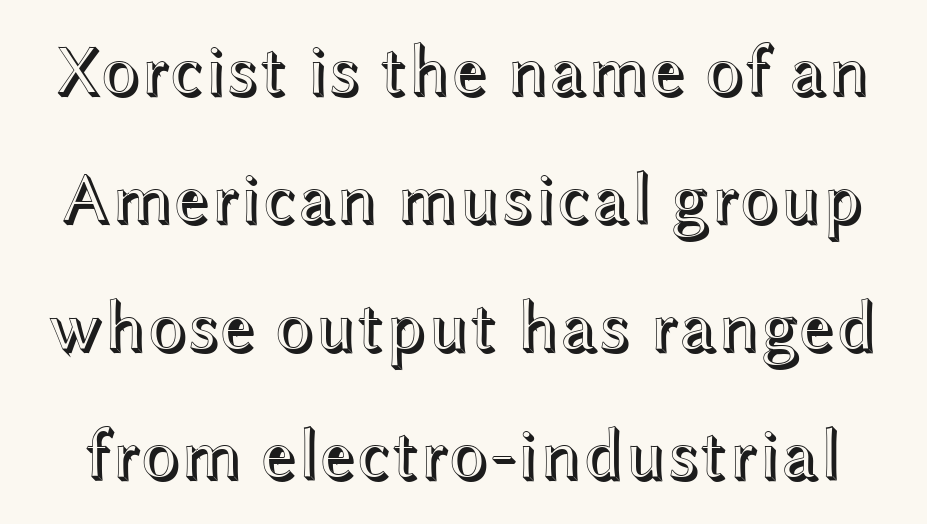
The image shows 72 px wide type, upright; set line spacing 1.78x, normal letter spacing, not underlined; a medium x-height.
